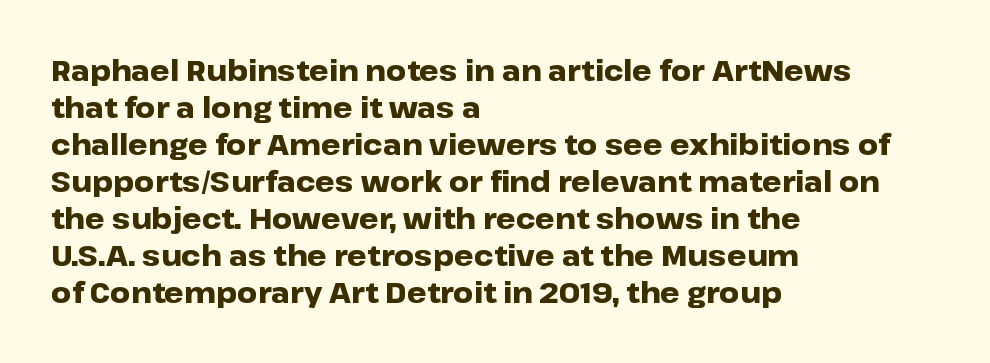
The image shows 28 px heavy, wide sans-serif type, upright; set left-aligned, normal line spacing (1.32x), normal letter spacing, not underlined; low stroke contrast and a medium x-height.
